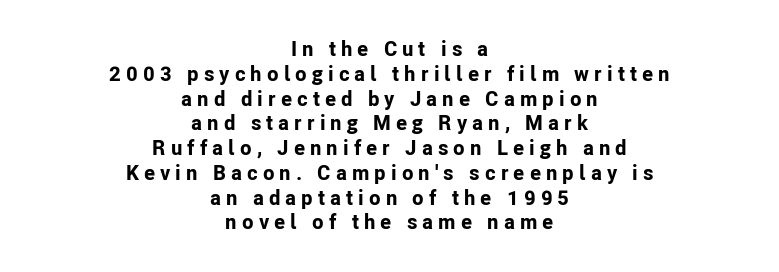
{"italic": "no", "bold": "yes", "underline": "no", "align": "center", "line_spacing_ratio": 1.18, "letter_spacing": "wide", "letter_spacing_em": 0.24, "glyph_px": 21}
